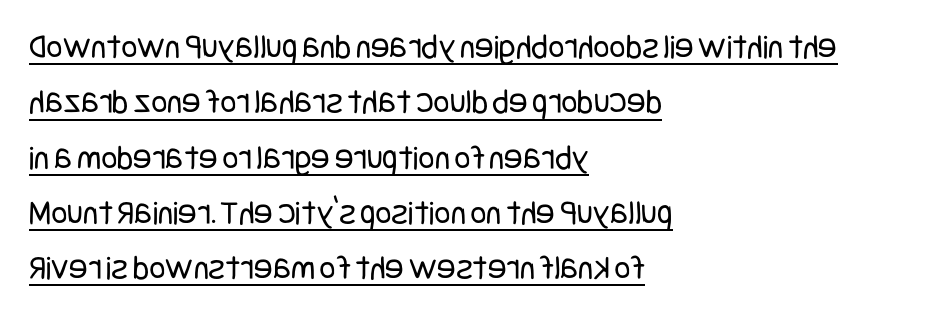
The type is set solid horizontally, with unmodified tracking. Is there any slant? The stems are plumb. A normal amount of white space separates one row of letters from the next. The typeface chosen for these lines omits serifs. Is this a heavy cut? Hardly; it is regular or lighter. One-word summary of the alignment: left.
